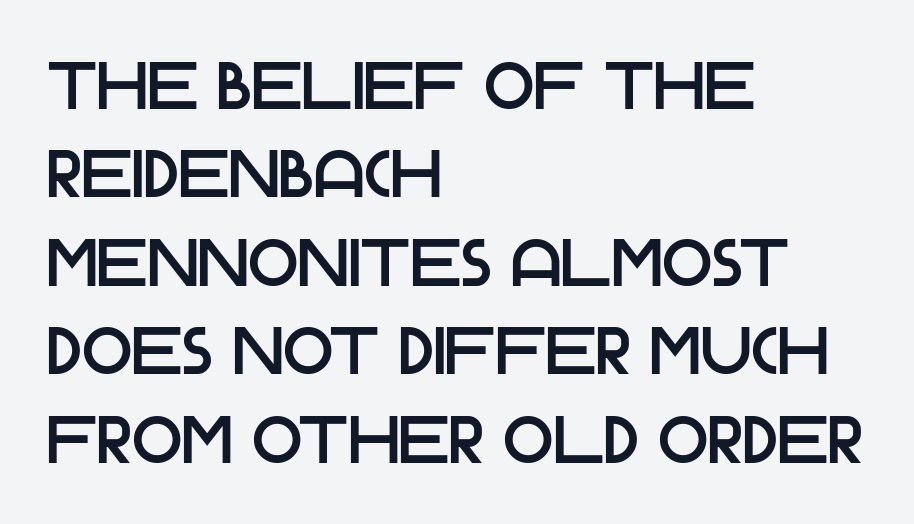
Q: Is the text italic (slanted)? A: No, it is upright.
Q: Is the typeface a serif or a sans-serif typeface? A: Sans-serif.
Q: Is the text underlined? A: No.
Q: How is the paragraph aligned? A: Left-aligned.
Q: Is the spacing between letters normal or unusually wide? A: Normal.
Q: Is the spacing between lines tight, normal or loose? A: Normal.
Q: Width (condensed, normal, or wide)? A: Normal.
Q: Stroke contrast? A: Low.
Q: x-height? A: Large.
Q: Monospaced? A: No.
